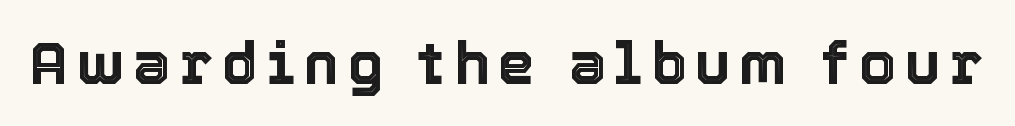
Q: Is the text italic (slanted)? A: No, it is upright.
Q: Is the text underlined? A: No.
Q: Width (condensed, normal, or wide)? A: Normal.
Q: x-height? A: Medium.
Q: Monospaced? A: No.
